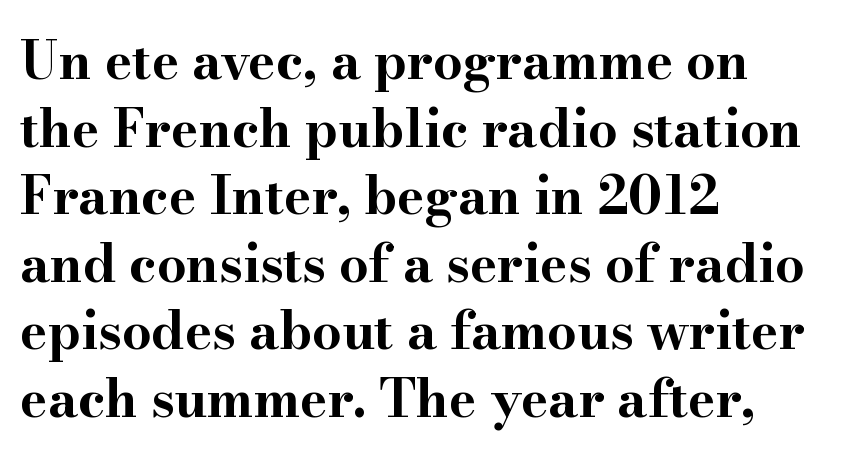
Baseline-to-baseline distance is the conventional proportion of letter height. Which margin do the lines hug? The left one — the right edge is uneven. Every stem runs plumb, perpendicular to the baseline. Only glyphs here, with clear space below each row. Each word holds together tightly as a unit, with standard inter-letter gaps.
